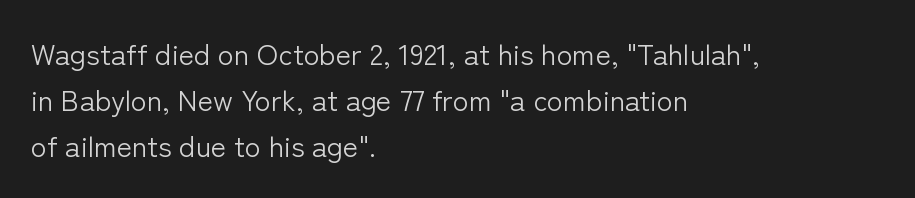
Q: Is the text bold? A: No.
Q: Is the text italic (slanted)? A: No, it is upright.
Q: Is the typeface a serif or a sans-serif typeface? A: Sans-serif.
Q: Is the text underlined? A: No.
Q: How is the paragraph aligned? A: Left-aligned.
Q: Is the spacing between letters normal or unusually wide? A: Normal.
Q: Is the spacing between lines tight, normal or loose? A: Normal.
Q: Width (condensed, normal, or wide)? A: Normal.
Q: Stroke contrast? A: Low.
Q: x-height? A: Medium.
Q: Monospaced? A: No.
